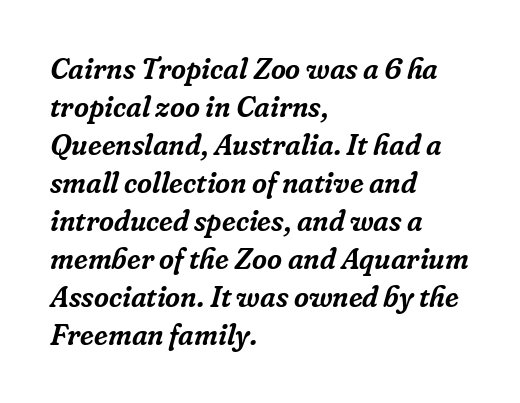
{"serif": "yes", "italic": "yes", "lean": "right", "slant_degrees": 16, "width": "normal", "stroke_contrast": "low", "x_height": "medium", "monospaced": "no", "underline": "no", "align": "left", "line_spacing": "normal", "line_spacing_ratio": 1.31, "letter_spacing": "normal", "letter_spacing_em": 0.0, "glyph_px": 29}
